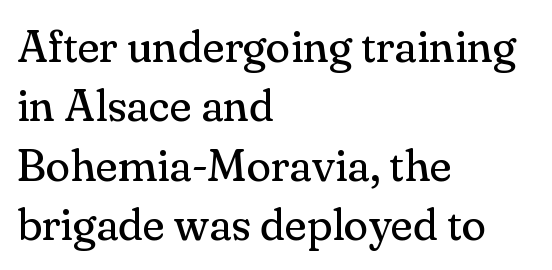
The image shows 45 px regular-weight serif type, upright; set left-aligned, normal line spacing (1.32x), normal letter spacing, not underlined; medium stroke contrast and a small x-height.
